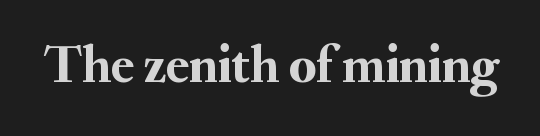
{"serif": "yes", "italic": "no", "width": "normal", "stroke_contrast": "medium", "x_height": "small", "monospaced": "no", "underline": "no", "letter_spacing": "normal", "letter_spacing_em": 0.0, "glyph_px": 53}
